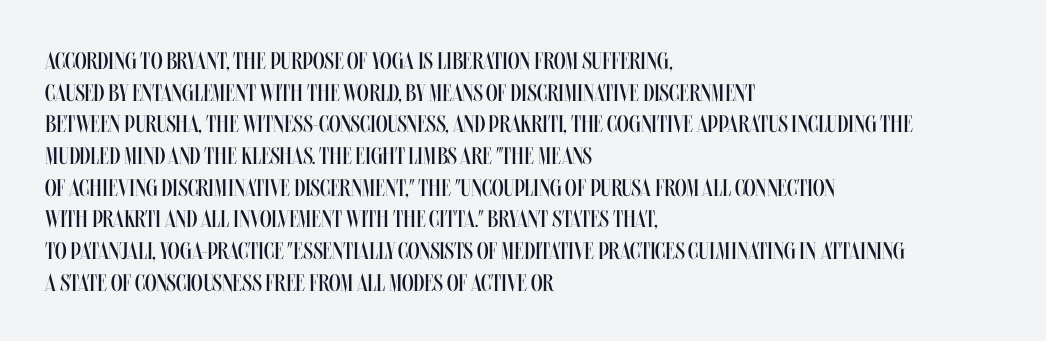
{"italic": "no", "bold": "no", "underline": "no", "align": "left", "line_spacing": "normal", "line_spacing_ratio": 1.32, "letter_spacing": "normal", "letter_spacing_em": 0.0, "glyph_px": 24}
